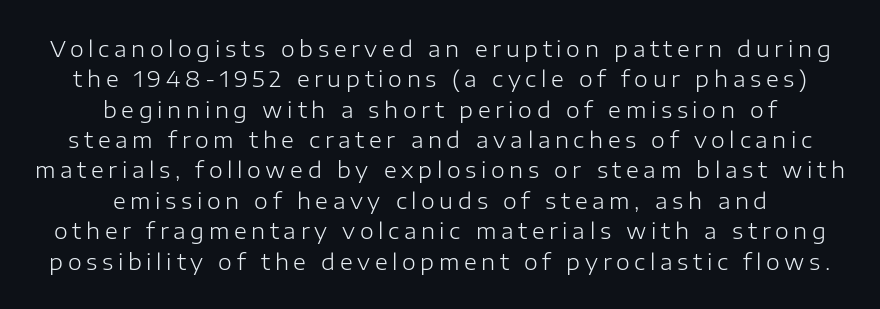
Q: Is the text bold? A: No.
Q: Is the text italic (slanted)? A: No, it is upright.
Q: Is the text underlined? A: No.
Q: How is the paragraph aligned? A: Centered.
Q: Is the spacing between letters normal or unusually wide? A: Unusually wide.
Q: Is the spacing between lines tight, normal or loose? A: Normal.
